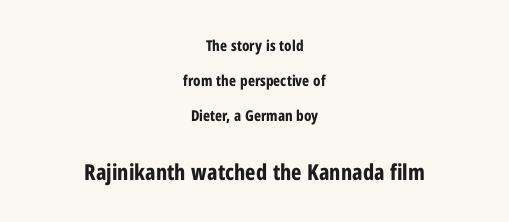
Q: Is the text bold? A: Yes.
Q: Is the text italic (slanted)? A: No, it is upright.
Q: Is the text underlined? A: No.
Q: How is the paragraph aligned? A: Centered.
Q: Is the spacing between letters normal or unusually wide? A: Normal.
Q: Is the spacing between lines tight, normal or loose? A: Loose.
Q: Which block of text is set in a larger size, the first (top) or the second (bottom)? A: The second (bottom) one.
